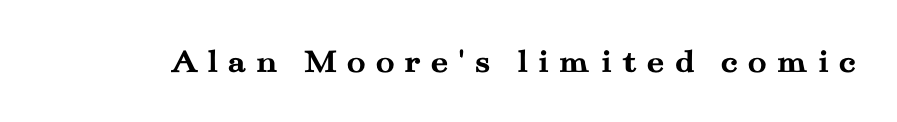
The image shows 35 px semibold, wide serif type, upright; set unusually wide letter spacing (+0.27 em), not underlined; medium stroke contrast and a small x-height.
